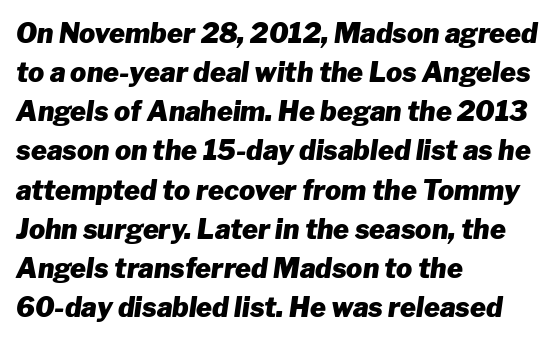
{"italic": "yes", "lean": "right", "slant_degrees": 8, "bold": "yes", "underline": "no", "align": "left", "line_spacing": "normal", "line_spacing_ratio": 1.45, "letter_spacing": "normal", "letter_spacing_em": 0.0, "glyph_px": 27}
